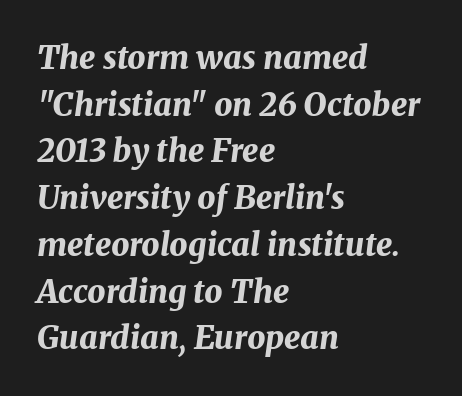
A typesetter would mark this as italic. The setting favours the left margin, as ordinary paragraphs usually do. The words here are not underlined. The leading is moderate, giving the passage an even texture. The gaps between neighbouring characters are ordinary and unremarkable.
